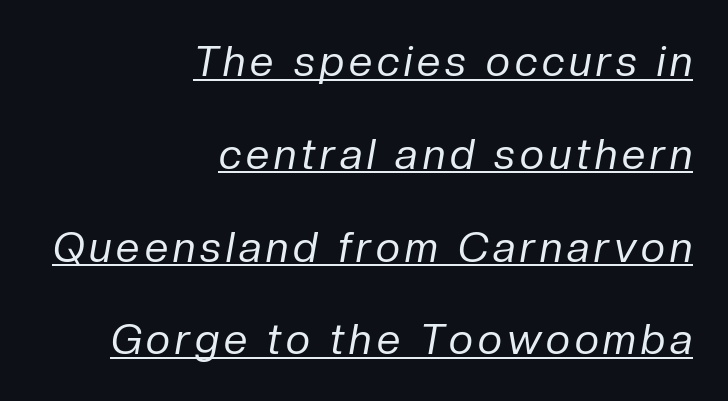
Q: Is the text bold? A: No.
Q: Is the text italic (slanted)? A: Yes, it leans right by about 10 degrees.
Q: Is the text underlined? A: Yes.
Q: How is the paragraph aligned? A: Right-aligned.
Q: Is the spacing between lines tight, normal or loose? A: Loose.
Q: Width (condensed, normal, or wide)? A: Normal.
Q: Stroke contrast? A: Low.
Q: x-height? A: Medium.
Q: Monospaced? A: No.
